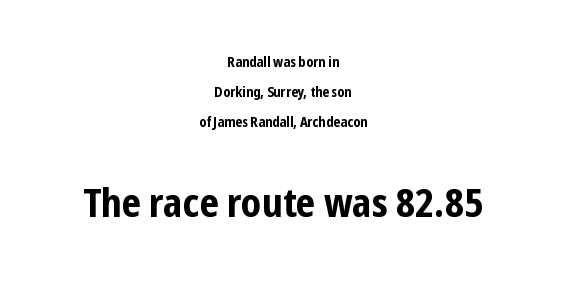
Q: Is the text bold? A: Yes.
Q: Is the text italic (slanted)? A: No, it is upright.
Q: Is the typeface a serif or a sans-serif typeface? A: Sans-serif.
Q: Is the text underlined? A: No.
Q: How is the paragraph aligned? A: Centered.
Q: Is the spacing between letters normal or unusually wide? A: Normal.
Q: Is the spacing between lines tight, normal or loose? A: Loose.
Q: Which block of text is set in a larger size, the first (top) or the second (bottom)? A: The second (bottom) one.
Q: Width (condensed, normal, or wide)? A: Condensed.
Q: Stroke contrast? A: Low.
Q: x-height? A: Medium.
Q: Monospaced? A: No.
